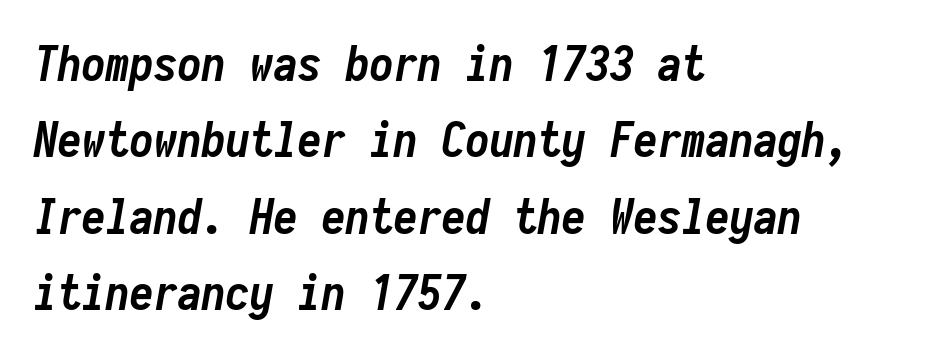
A student would call this left alignment; a typographer would say flush left, rag right. The strokes are fattened all the way to bold. Would a proofreader flag this as italicized? Yes. Normally led — the rows are evenly, conventionally spaced. The face used here is monospaced, like something from a code editor.
